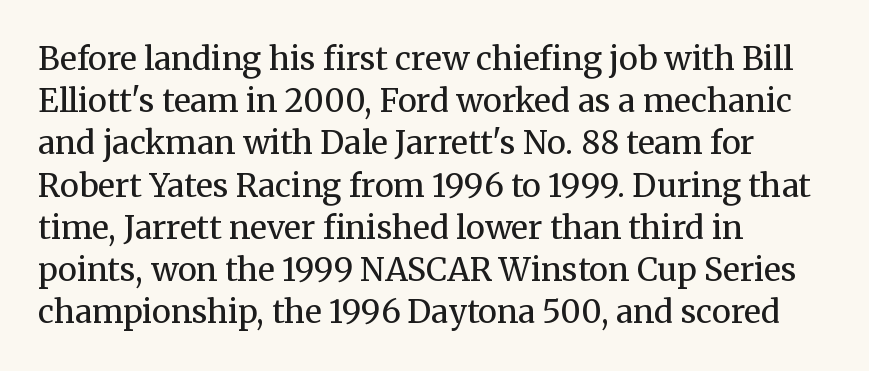
{"serif": "yes", "italic": "no", "bold": "no", "weight": "regular", "width": "normal", "stroke_contrast": "medium", "x_height": "medium", "monospaced": "no", "underline": "no", "align": "left", "line_spacing": "normal", "line_spacing_ratio": 1.32, "letter_spacing": "normal", "letter_spacing_em": 0.0, "glyph_px": 32}
